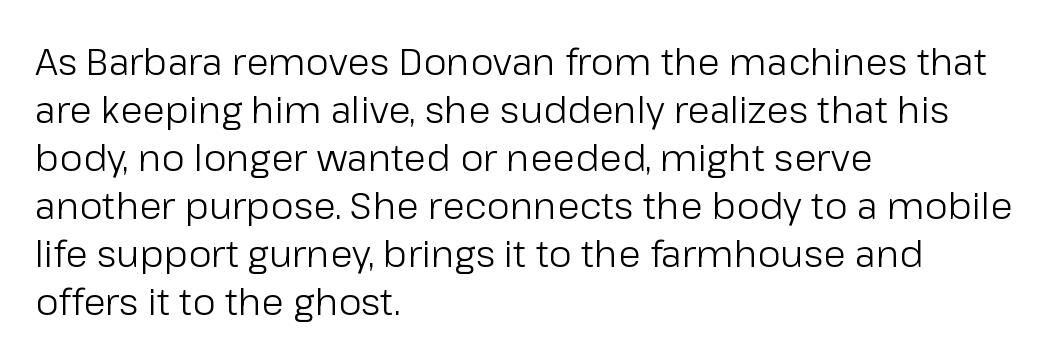
Q: Is the text bold? A: No.
Q: Is the text italic (slanted)? A: No, it is upright.
Q: Is the typeface a serif or a sans-serif typeface? A: Sans-serif.
Q: Is the text underlined? A: No.
Q: How is the paragraph aligned? A: Left-aligned.
Q: Is the spacing between letters normal or unusually wide? A: Normal.
Q: Is the spacing between lines tight, normal or loose? A: Normal.
Q: Width (condensed, normal, or wide)? A: Normal.
Q: Stroke contrast? A: Low.
Q: x-height? A: Medium.
Q: Monospaced? A: No.
